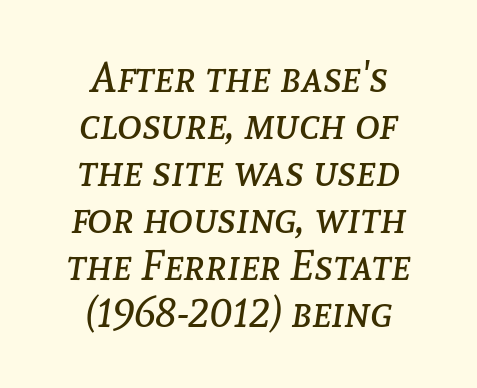
{"italic": "yes", "lean": "right", "slant_degrees": 8, "bold": "no", "weight": "regular", "width": "normal", "stroke_contrast": "low", "x_height": "medium", "monospaced": "no", "underline": "no", "align": "center", "line_spacing": "tight", "line_spacing_ratio": 1.12, "letter_spacing": "normal", "letter_spacing_em": 0.0, "glyph_px": 42}
